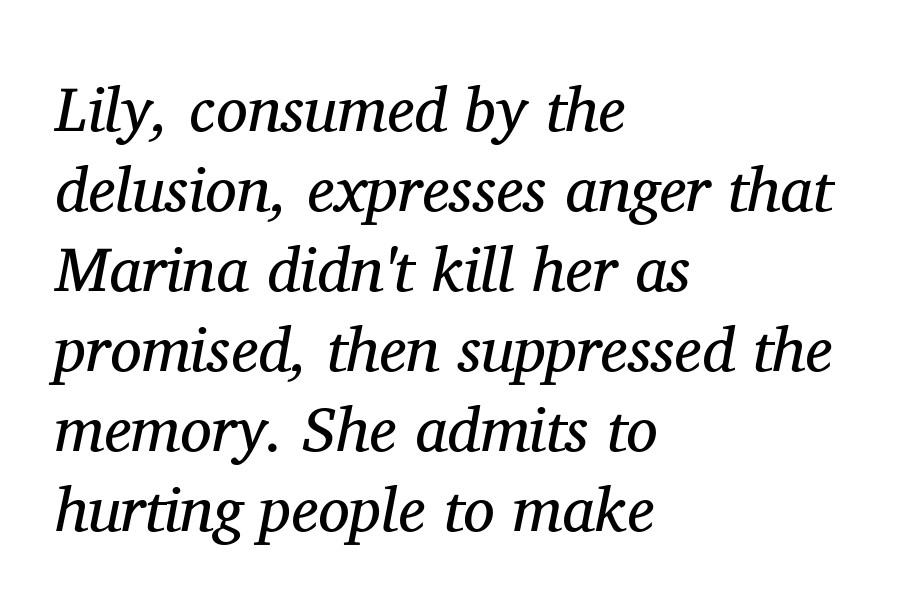
Q: Is the text bold? A: No.
Q: Is the text italic (slanted)? A: Yes, it leans right by about 11 degrees.
Q: Is the typeface a serif or a sans-serif typeface? A: Serif.
Q: Is the text underlined? A: No.
Q: How is the paragraph aligned? A: Left-aligned.
Q: Is the spacing between letters normal or unusually wide? A: Normal.
Q: Is the spacing between lines tight, normal or loose? A: Normal.
Q: Width (condensed, normal, or wide)? A: Normal.
Q: Stroke contrast? A: Medium.
Q: x-height? A: Medium.
Q: Monospaced? A: No.
